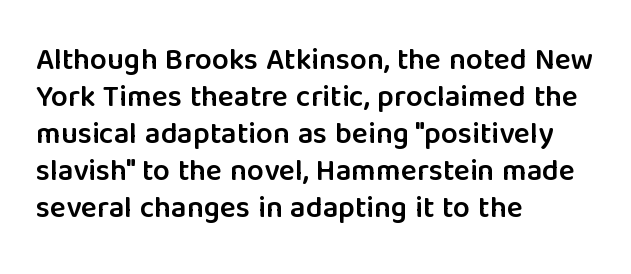
{"serif": "no", "italic": "no", "bold": "semi", "weight": "semibold", "width": "normal", "stroke_contrast": "low", "x_height": "medium", "monospaced": "no", "underline": "no", "align": "left", "line_spacing_ratio": 1.23, "letter_spacing": "normal", "letter_spacing_em": 0.0, "glyph_px": 30}
